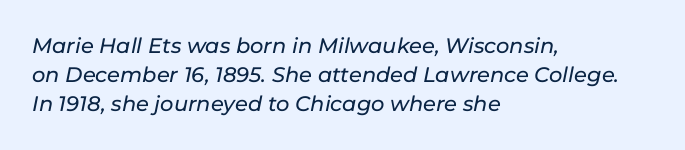
{"italic": "yes", "lean": "right", "slant_degrees": 11, "underline": "no", "align": "left", "line_spacing": "normal", "line_spacing_ratio": 1.39, "letter_spacing": "normal", "letter_spacing_em": 0.0, "glyph_px": 21}
